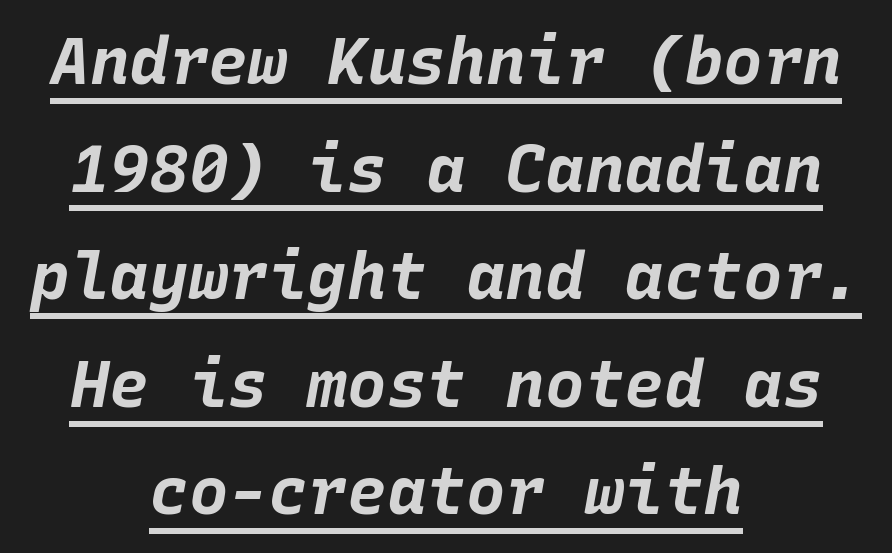
{"italic": "yes", "lean": "right", "slant_degrees": 10, "bold": "yes", "weight": "bold", "width": "normal", "stroke_contrast": "low", "x_height": "large", "monospaced": "yes", "underline": "yes", "align": "center", "line_spacing": "normal", "line_spacing_ratio": 1.63, "letter_spacing": "normal", "letter_spacing_em": 0.0, "glyph_px": 66}
